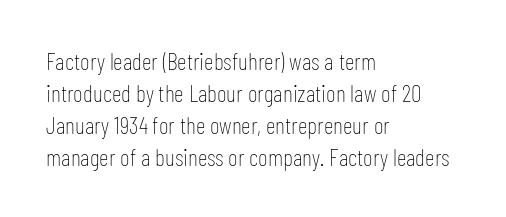
Q: Is the text bold? A: No.
Q: Is the text italic (slanted)? A: No, it is upright.
Q: Is the text underlined? A: No.
Q: How is the paragraph aligned? A: Left-aligned.
Q: Is the spacing between letters normal or unusually wide? A: Normal.
Q: Is the spacing between lines tight, normal or loose? A: Normal.
